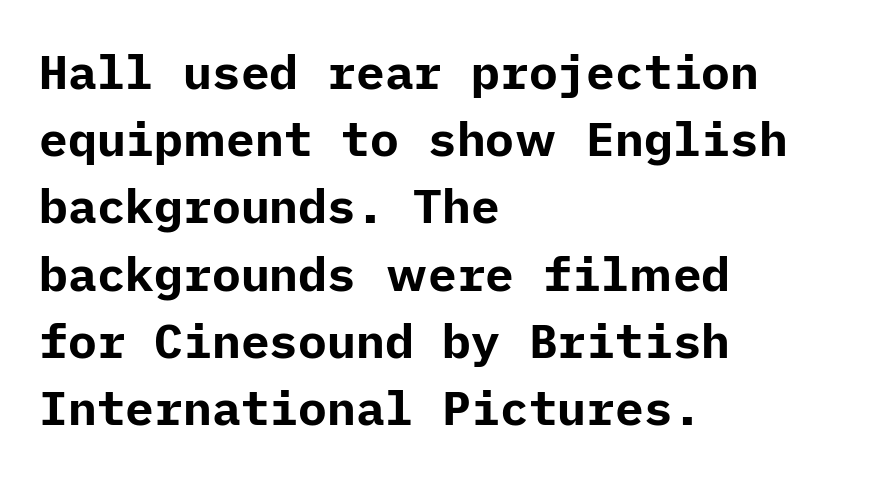
Q: Is the text bold? A: Yes.
Q: Is the text italic (slanted)? A: No, it is upright.
Q: Is the typeface a serif or a sans-serif typeface? A: Sans-serif.
Q: Is the text underlined? A: No.
Q: How is the paragraph aligned? A: Left-aligned.
Q: Is the spacing between letters normal or unusually wide? A: Normal.
Q: Is the spacing between lines tight, normal or loose? A: Normal.
Q: Width (condensed, normal, or wide)? A: Normal.
Q: Stroke contrast? A: Low.
Q: x-height? A: Medium.
